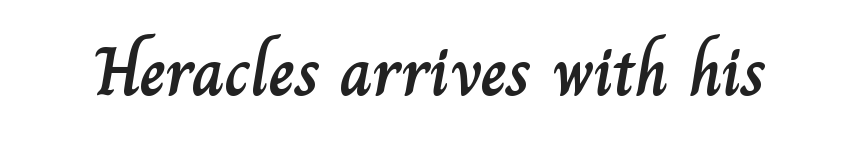
{"width": "normal", "stroke_contrast": "low", "x_height": "small", "monospaced": "no", "underline": "no", "letter_spacing": "normal", "letter_spacing_em": 0.0, "glyph_px": 70}
